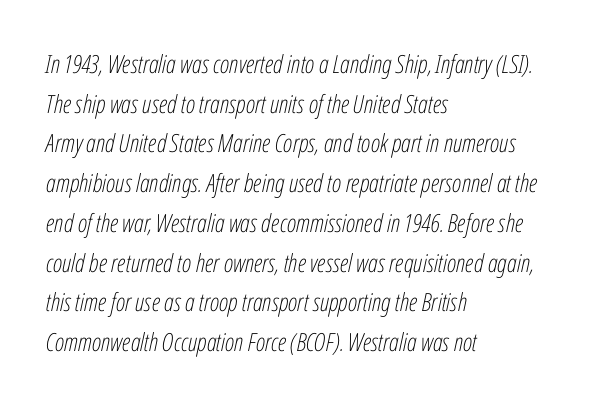
{"italic": "yes", "lean": "right", "slant_degrees": 12, "bold": "no", "underline": "no", "align": "left", "line_spacing": "normal", "line_spacing_ratio": 1.59, "letter_spacing": "normal", "letter_spacing_em": 0.0, "glyph_px": 25}
